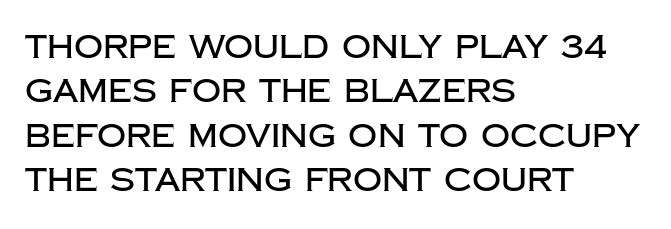
Q: Is the text italic (slanted)? A: No, it is upright.
Q: Is the typeface a serif or a sans-serif typeface? A: Sans-serif.
Q: Is the text underlined? A: No.
Q: How is the paragraph aligned? A: Left-aligned.
Q: Is the spacing between letters normal or unusually wide? A: Normal.
Q: Is the spacing between lines tight, normal or loose? A: Normal.
Q: Width (condensed, normal, or wide)? A: Normal.
Q: Stroke contrast? A: Low.
Q: x-height? A: Large.
Q: Monospaced? A: No.
